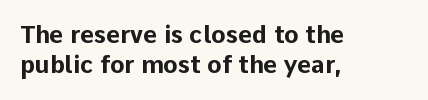
The image shows 24 px bold type, upright; set left-aligned, normal line spacing (1.26x), normal letter spacing, not underlined.
